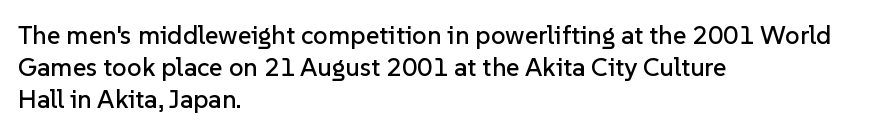
{"italic": "no", "underline": "no", "align": "left", "line_spacing_ratio": 1.23, "letter_spacing": "normal", "letter_spacing_em": 0.0, "glyph_px": 26}
